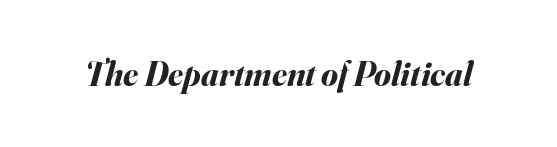
Honestly, there is no underline to notice here at all. These lines are rendered in a variable-pitch font. These words are printed bold, with thick strokes throughout. Emphasis-style slanted type is in use. The letterforms sit shoulder to shoulder at normal distance.
